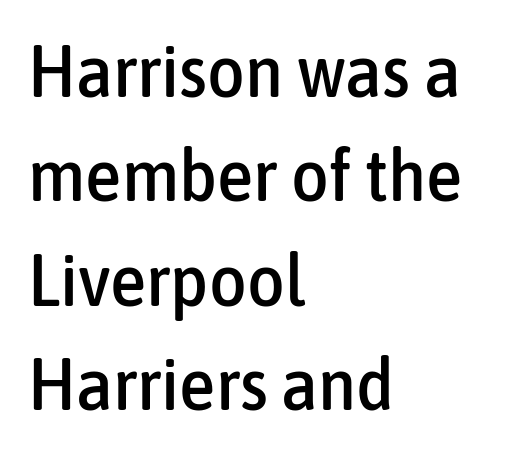
The image shows 73 px condensed sans-serif type, upright; set left-aligned, normal line spacing (1.43x), normal letter spacing, not underlined; low stroke contrast and a medium x-height.
